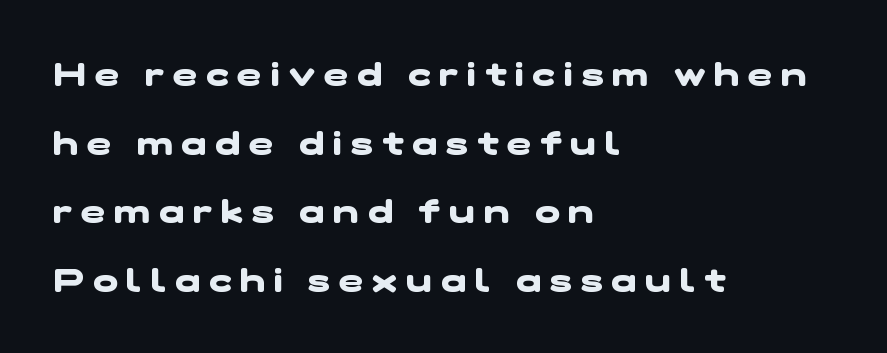
Q: Is the text bold? A: Yes.
Q: Is the typeface a serif or a sans-serif typeface? A: Sans-serif.
Q: Is the text underlined? A: No.
Q: How is the paragraph aligned? A: Left-aligned.
Q: Is the spacing between letters normal or unusually wide? A: Unusually wide.
Q: Is the spacing between lines tight, normal or loose? A: Loose.
Q: Width (condensed, normal, or wide)? A: Wide.
Q: Stroke contrast? A: Low.
Q: x-height? A: Medium.
Q: Monospaced? A: No.
